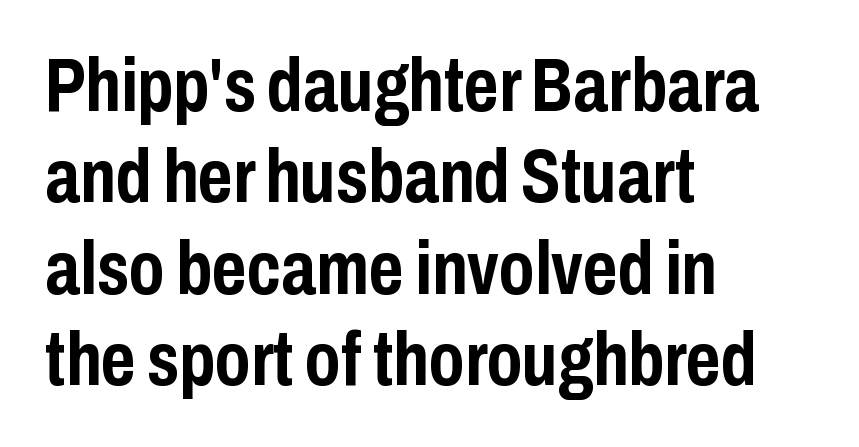
Spacing verdict: proportional, widths tailored to each character. Clear beneath every line of the passage. These lines keep a tight, regular rhythm from letter to letter. The lines in this sample share a left origin and differ only in where they stop. Ordinary non-slanted type is in use.
